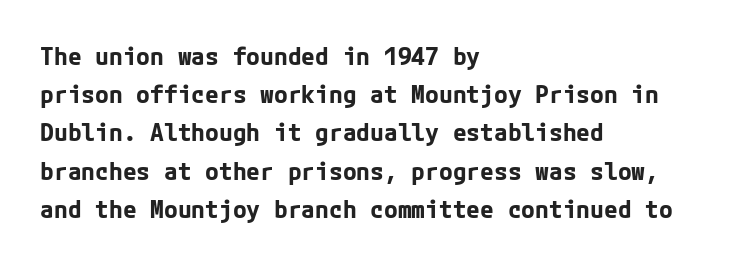
Q: Is the text bold? A: Yes.
Q: Is the text italic (slanted)? A: No, it is upright.
Q: Is the text underlined? A: No.
Q: How is the paragraph aligned? A: Left-aligned.
Q: Is the spacing between letters normal or unusually wide? A: Normal.
Q: Is the spacing between lines tight, normal or loose? A: Normal.
